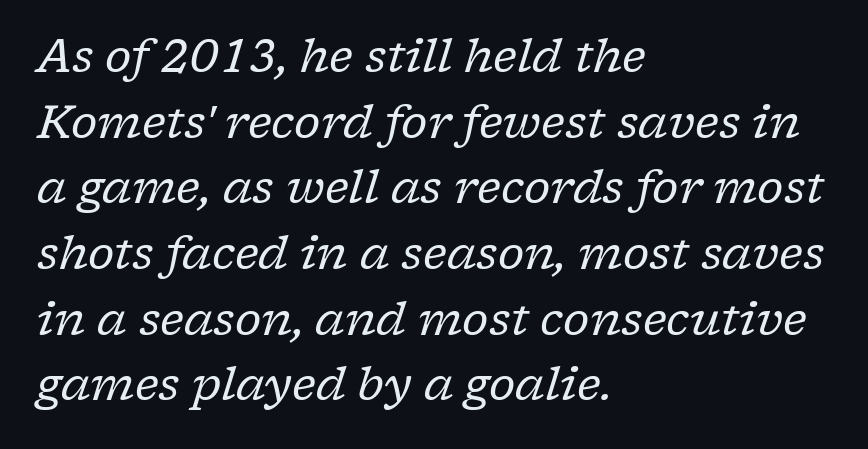
Notice how descenders clear the ascenders below comfortably — that's standard leading. Has an underline been added? It has not. The tracking reads as untouched default to a designer's eye. The letters are slanted; this is an italic face. This rendering employs a face with finishing strokes, i.e., a serif. Is the type heavy? It reads as light-to-regular instead.
